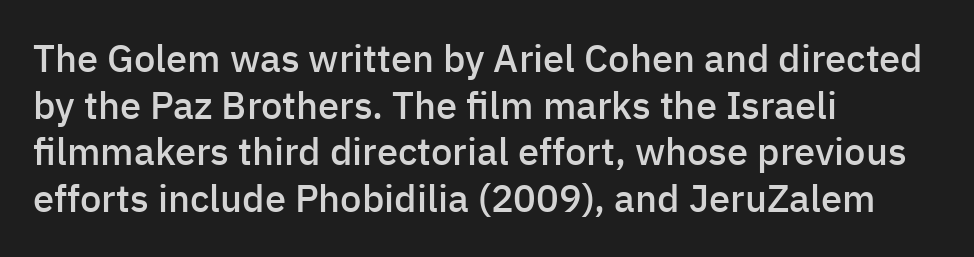
A sans-serif font was chosen for this passage. Firm but not heavy-handed strokes: this text is semibold. Anything drawn beneath the words? Only blank space. How are the letters spaced? Ordinarily, with no added tracking. Line starts are locked; line ends wander. Style check: upright.
